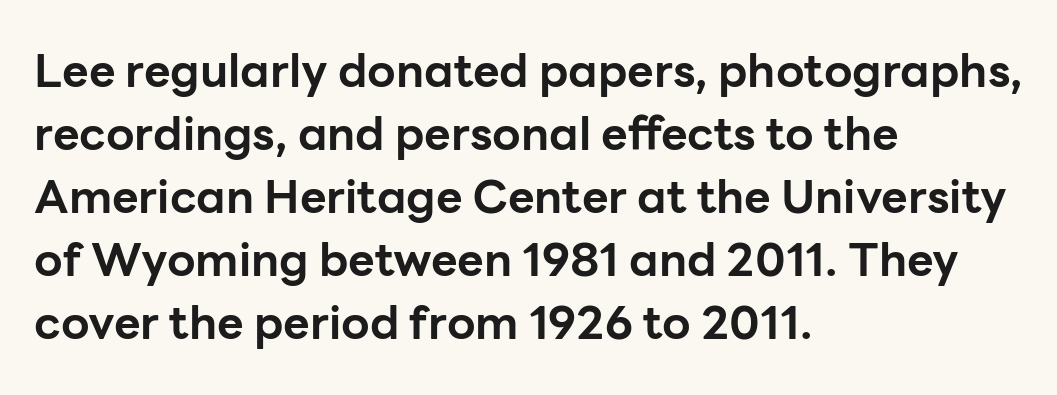
The image shows 46 px bold sans-serif type, upright; set left-aligned, normal line spacing (1.37x), normal letter spacing, not underlined; low stroke contrast and a medium x-height.
